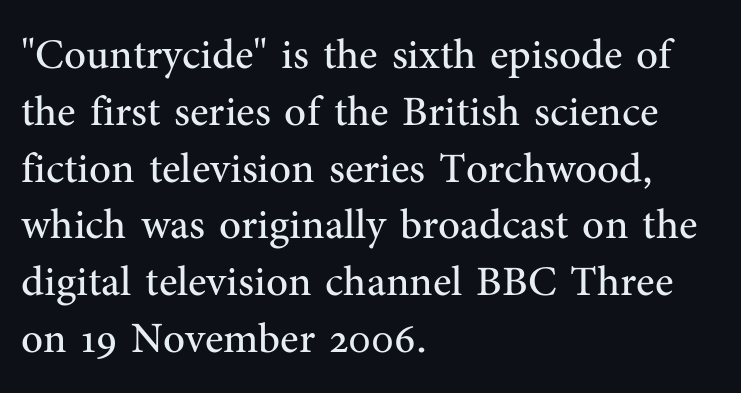
Note the varied advance widths — an 'i' is clearly narrower than an 'm'. You can tell from the footed stems that serif type was used. Reading down the block, your eye returns to a fixed left position each line. The axis of the letterforms is exactly vertical.
